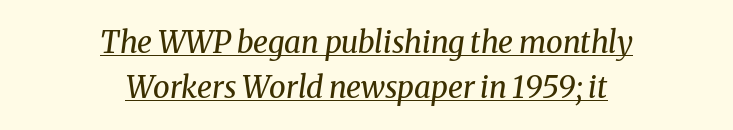
{"serif": "yes", "italic": "yes", "lean": "right", "slant_degrees": 8, "bold": "no", "weight": "regular", "width": "normal", "stroke_contrast": "medium", "x_height": "medium", "monospaced": "no", "underline": "yes", "align": "center", "line_spacing": "normal", "line_spacing_ratio": 1.5, "letter_spacing": "normal", "letter_spacing_em": 0.0, "glyph_px": 30}
